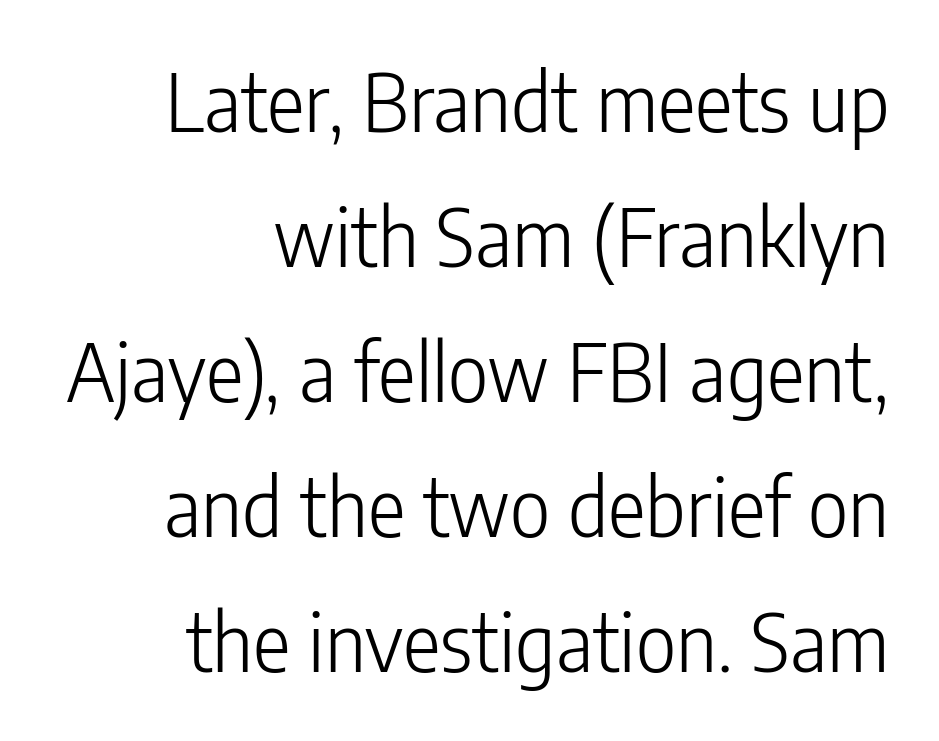
Q: Is the text bold? A: No.
Q: Is the text italic (slanted)? A: No, it is upright.
Q: Is the typeface a serif or a sans-serif typeface? A: Sans-serif.
Q: Is the text underlined? A: No.
Q: How is the paragraph aligned? A: Right-aligned.
Q: Is the spacing between letters normal or unusually wide? A: Normal.
Q: Width (condensed, normal, or wide)? A: Condensed.
Q: Stroke contrast? A: Low.
Q: x-height? A: Medium.
Q: Monospaced? A: No.
